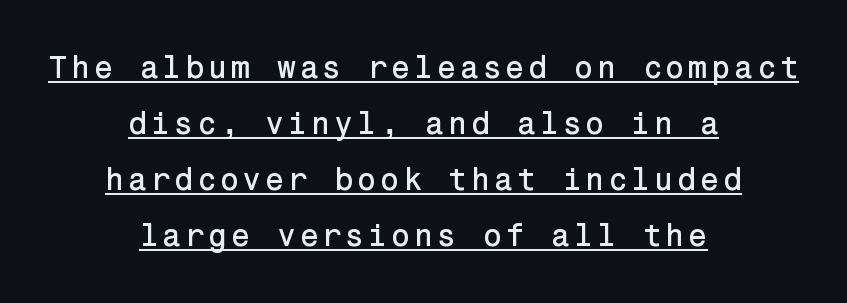
Q: Is the text italic (slanted)? A: No, it is upright.
Q: Is the typeface a serif or a sans-serif typeface? A: Sans-serif.
Q: Is the text underlined? A: Yes.
Q: How is the paragraph aligned? A: Centered.
Q: Width (condensed, normal, or wide)? A: Normal.
Q: Stroke contrast? A: Low.
Q: x-height? A: Medium.
